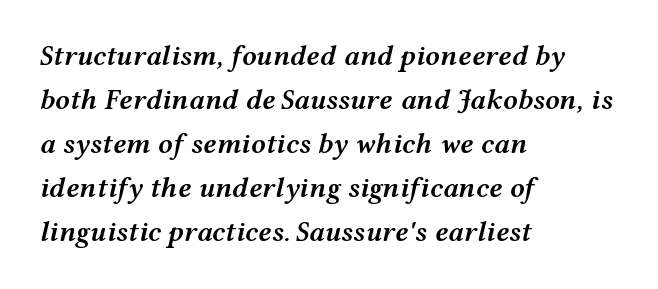
The image shows 29 px semibold, wide type, italic (leaning right); set left-aligned, normal line spacing (1.52x), normal letter spacing, not underlined; medium stroke contrast and a medium x-height.
